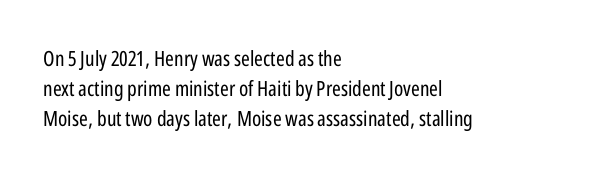
Q: Is the text bold? A: No.
Q: Is the text italic (slanted)? A: No, it is upright.
Q: Is the text underlined? A: No.
Q: How is the paragraph aligned? A: Left-aligned.
Q: Is the spacing between letters normal or unusually wide? A: Normal.
Q: Is the spacing between lines tight, normal or loose? A: Normal.
